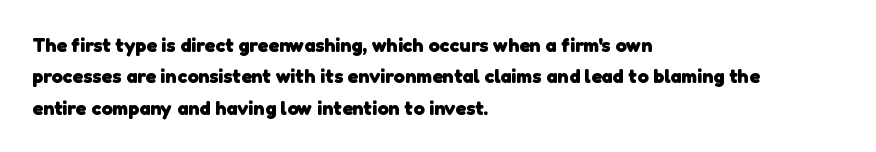
All the whitespace from short lines collects on the right. Tracking here is standard; glyphs follow each other at the usual distance. Does the leading feel generous? No, just average. This is heavy type, rendered in bold. Lines of text with bare space underneath.
